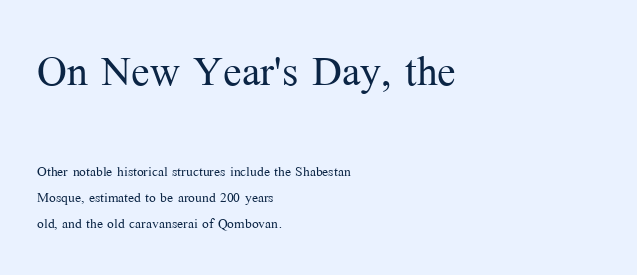
Is the stroke heavy? The answer is a plain regular-or-lighter. Type size steps down from the first block to the second. Think of a printed novel: that variable character pitch is what you see here. The vertical gap from one line to the next is medium. Rendered with straight, roman letterforms. This sample uses a serif face.
